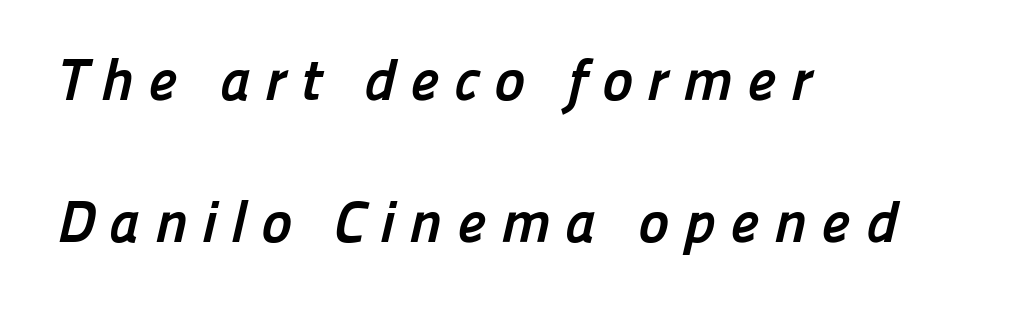
Font category for this specimen: sans-serif. The strip under each line holds only bare page. These lines are rendered in a variable-pitch font. Its strokes are broad and dark, the hallmark of bold type. The passage shown has open, widely tracked lettering throughout.
